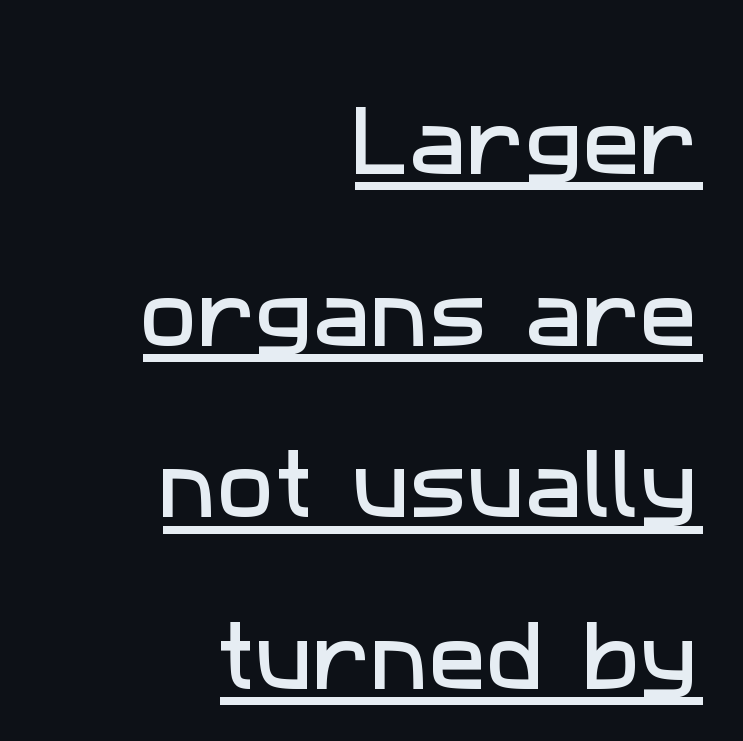
Q: Is the typeface a serif or a sans-serif typeface? A: Sans-serif.
Q: Is the text underlined? A: Yes.
Q: How is the paragraph aligned? A: Right-aligned.
Q: Is the spacing between letters normal or unusually wide? A: Normal.
Q: Is the spacing between lines tight, normal or loose? A: Loose.
Q: Width (condensed, normal, or wide)? A: Normal.
Q: Stroke contrast? A: Low.
Q: x-height? A: Medium.
Q: Monospaced? A: No.
